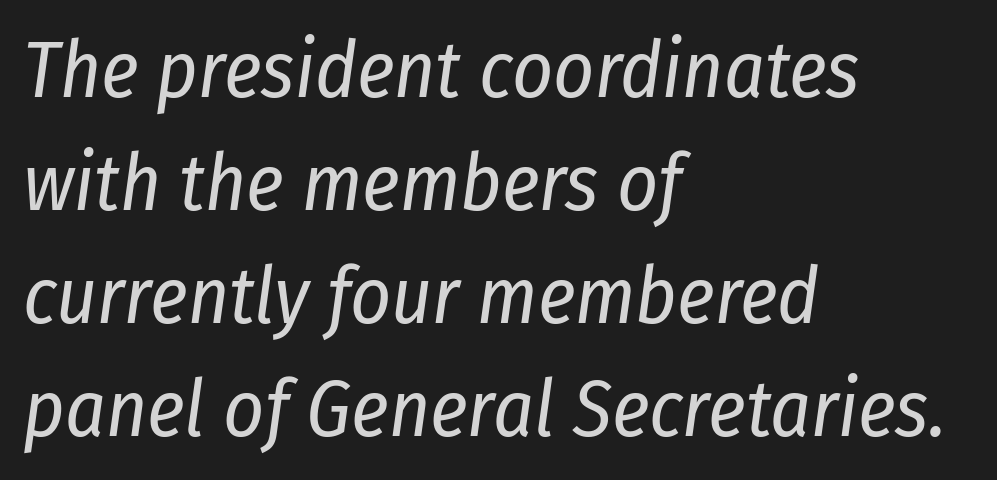
{"italic": "yes", "lean": "right", "slant_degrees": 8, "bold": "no", "weight": "regular", "width": "condensed", "stroke_contrast": "low", "x_height": "medium", "monospaced": "no", "underline": "no", "align": "left", "line_spacing": "normal", "line_spacing_ratio": 1.43, "letter_spacing": "normal", "letter_spacing_em": 0.0, "glyph_px": 79}
